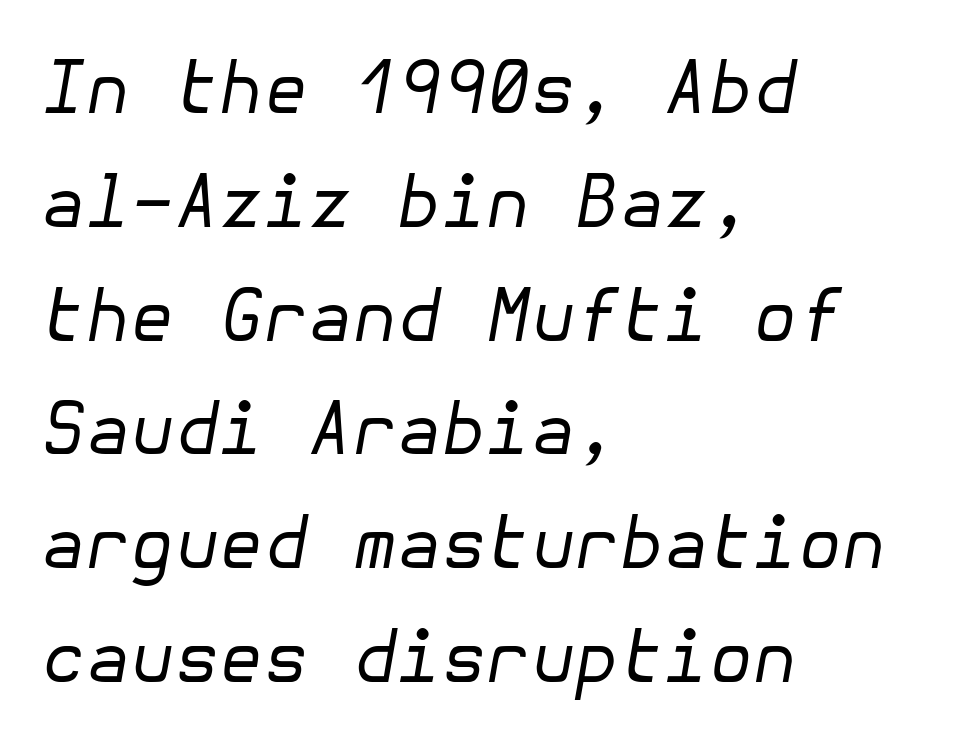
Quick note: italic. These lines keep a tight, regular rhythm from letter to letter. Vertical spacing — default. Clear beneath every line of the passage.
